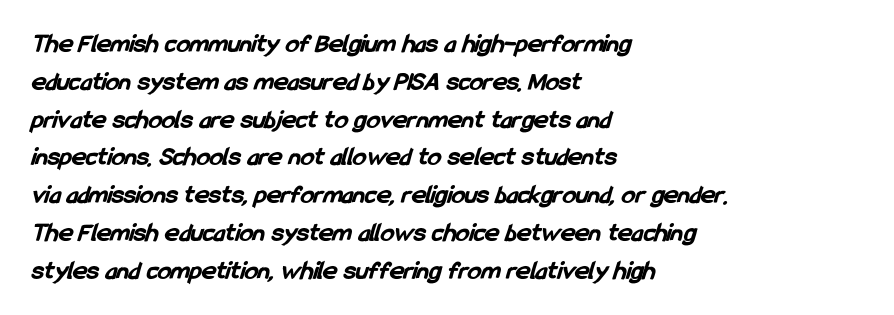
{"bold": "yes", "underline": "no", "align": "left", "line_spacing": "normal", "line_spacing_ratio": 1.4, "letter_spacing": "normal", "letter_spacing_em": 0.0, "glyph_px": 27}
